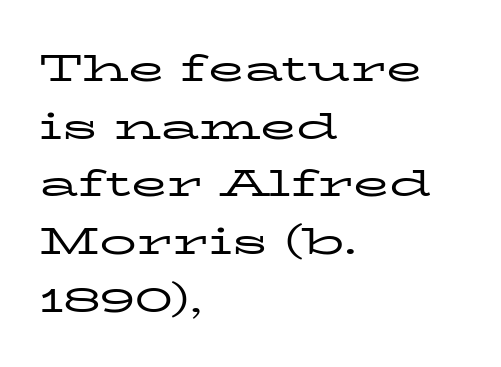
Q: Is the text bold? A: No.
Q: Is the text italic (slanted)? A: No, it is upright.
Q: Is the typeface a serif or a sans-serif typeface? A: Serif.
Q: Is the text underlined? A: No.
Q: How is the paragraph aligned? A: Left-aligned.
Q: Is the spacing between letters normal or unusually wide? A: Normal.
Q: Is the spacing between lines tight, normal or loose? A: Normal.
Q: Width (condensed, normal, or wide)? A: Wide.
Q: Stroke contrast? A: Low.
Q: x-height? A: Medium.
Q: Monospaced? A: No.
